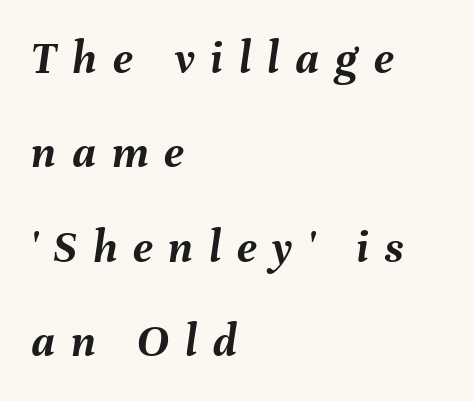
Q: Is the text bold? A: Yes.
Q: Is the text italic (slanted)? A: Yes, it leans right by about 8 degrees.
Q: Is the text underlined? A: No.
Q: How is the paragraph aligned? A: Left-aligned.
Q: Is the spacing between letters normal or unusually wide? A: Unusually wide.
Q: Is the spacing between lines tight, normal or loose? A: Loose.
Q: Width (condensed, normal, or wide)? A: Normal.
Q: Stroke contrast? A: Medium.
Q: x-height? A: Medium.
Q: Monospaced? A: No.
